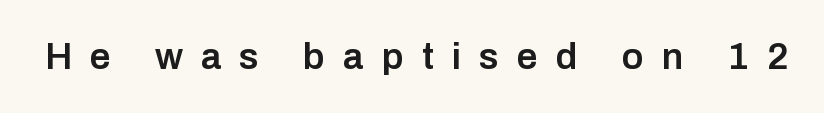
Italic? Not at all — the glyphs are vertical. The passage shown is semibold, sitting just below true bold. Underline: absent. You could only call the tracking loose — the letters float apart. Examine the stroke ends and you'll find no serifs.
